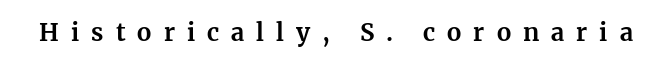
The typography opts for an upright posture over an oblique one. The glyphs have the mass of a bold cut. These lines have a slow, spaced-out rhythm from letter to letter. Nobody drew a line under any word here.
